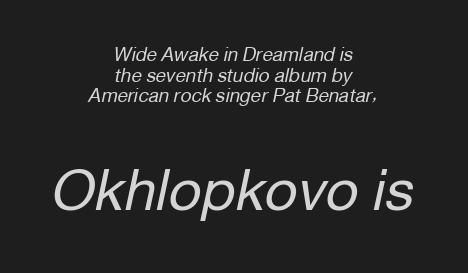
Do the characters align in a grid? No, the font is proportional. These lines keep a tight, regular rhythm from letter to letter. Quick note: italic. Scale increases going downward across the two blocks.
